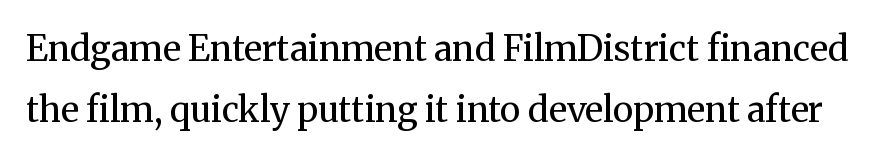
{"serif": "yes", "italic": "no", "bold": "no", "weight": "regular", "width": "normal", "stroke_contrast": "medium", "x_height": "medium", "monospaced": "no", "underline": "no", "line_spacing_ratio": 1.75, "letter_spacing": "normal", "letter_spacing_em": 0.0, "glyph_px": 35}
